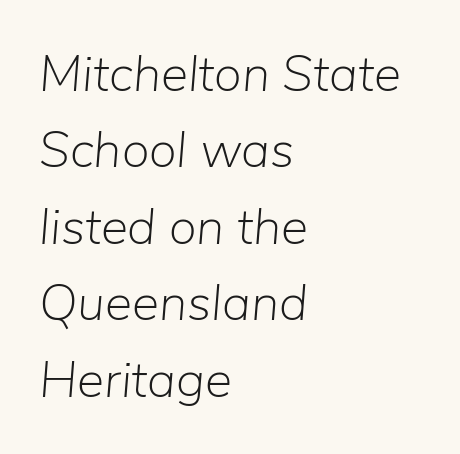
{"italic": "yes", "lean": "right", "slant_degrees": 5, "bold": "no", "weight": "light", "width": "normal", "stroke_contrast": "low", "x_height": "medium", "monospaced": "no", "underline": "no", "align": "left", "line_spacing": "normal", "line_spacing_ratio": 1.5, "letter_spacing": "normal", "letter_spacing_em": 0.0, "glyph_px": 51}
